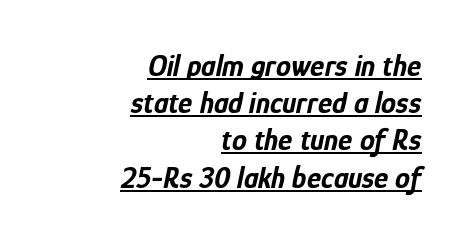
There's an unmistakable incline to the writing here. The compositor pushed each line to the right boundary. The face used here appears with an underline applied. No extra tracking has been applied to these lines.
